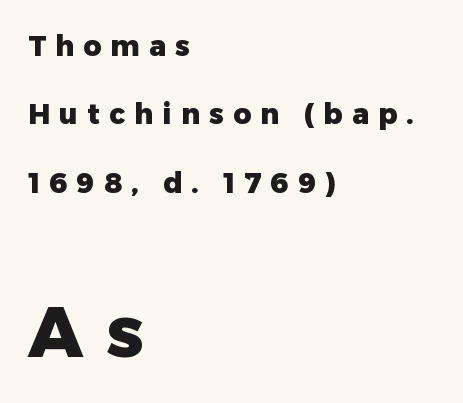
{"serif": "no", "italic": "no", "bold": "yes", "weight": "heavy", "width": "normal", "stroke_contrast": "low", "x_height": "medium", "monospaced": "no", "underline": "no", "align": "left", "line_spacing": "loose", "line_spacing_ratio": 2.44, "letter_spacing": "wide", "letter_spacing_em": 0.33, "larger_block": "second", "size_ratio": 2.5, "glyph_px": 70}
